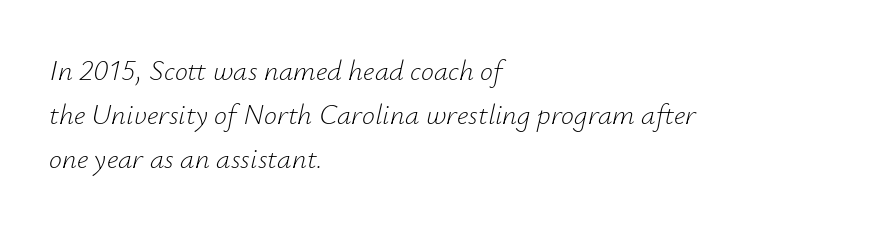
Vertical stems look standard width or narrower in stroke. A clean baseline with only descenders dipping below it. Letter spacing: default. Casual observation: everything's shoved over to the left.
